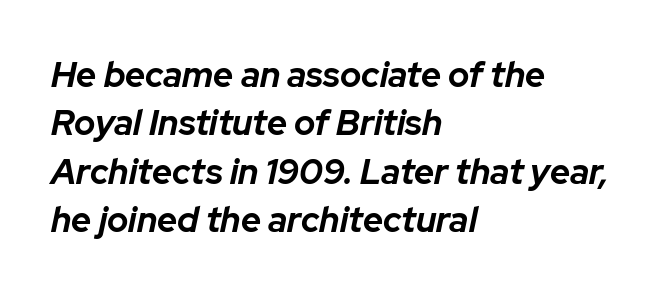
Letters rest on an invisible, unmarked baseline. Quick note: italic. This is heavy type, rendered in bold. The rag falls on the right side of this text block.
